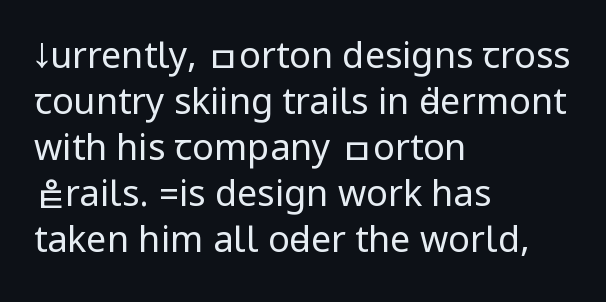
You can tell from the bare stems that sans-serif type was used. The cut favours lightness, reaching ordinary text weight at its darkest. Unmarked baselines from the first word to the last. Tracking here is standard; glyphs follow each other at the usual distance. The letters stand upright; this is a roman face. The designer left line spacing at the default.
